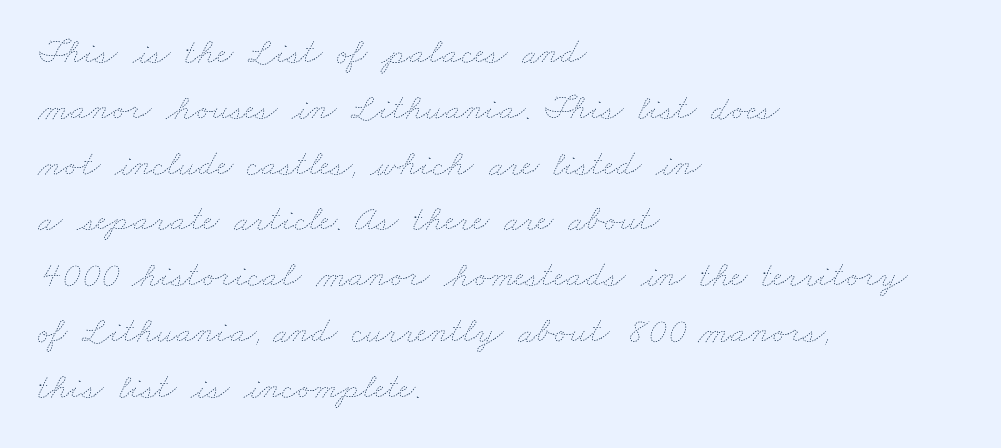
Each stroke keeps to a modest, everyday thickness or less. These lines sit exactly where default settings would place them. This sample uses plain, unmodified letter spacing. The area under the type is left untouched. Looks like regular typesetting: each glyph gets only the width it needs.
